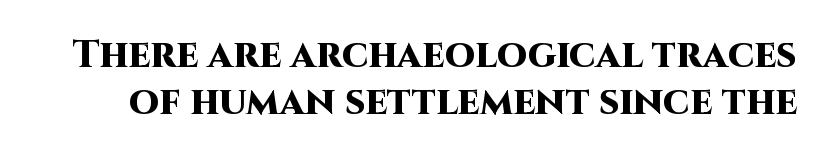
{"serif": "no", "italic": "no", "bold": "yes", "weight": "heavy", "width": "normal", "stroke_contrast": "high", "x_height": "large", "monospaced": "no", "underline": "no", "line_spacing_ratio": 1.2, "letter_spacing": "normal", "letter_spacing_em": 0.0, "glyph_px": 39}
